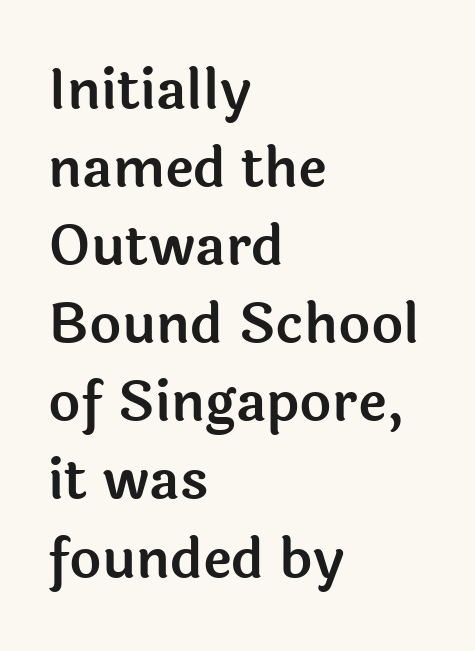
The image shows 55 px sans-serif type, upright; set left-aligned, normal line spacing (1.42x), normal letter spacing, not underlined; a medium x-height.
